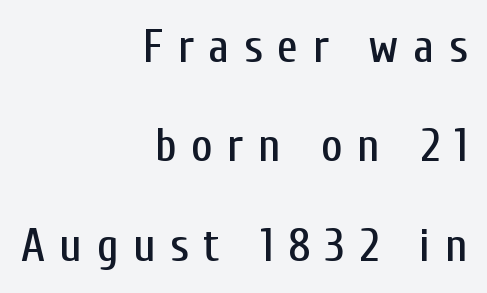
Q: Is the text italic (slanted)? A: No, it is upright.
Q: Is the typeface a serif or a sans-serif typeface? A: Sans-serif.
Q: Is the text underlined? A: No.
Q: How is the paragraph aligned? A: Right-aligned.
Q: Is the spacing between letters normal or unusually wide? A: Unusually wide.
Q: Is the spacing between lines tight, normal or loose? A: Loose.
Q: Width (condensed, normal, or wide)? A: Condensed.
Q: Stroke contrast? A: Low.
Q: x-height? A: Medium.
Q: Monospaced? A: No.
